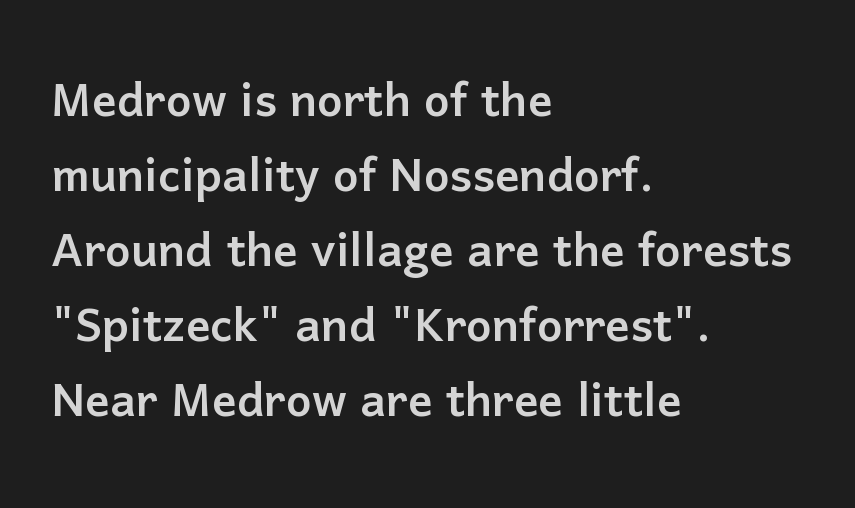
Does the type have serifs? No, each stem ends abruptly. Words float on clear page, feet unadorned. Spacing verdict: proportional, widths tailored to each character. Ordinary non-slanted type is in use. The setting favours the left margin, as ordinary paragraphs usually do.
